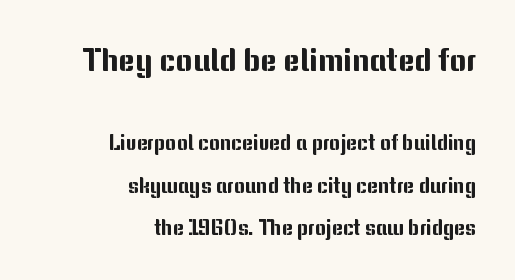
Posture: vertical. Clear beneath every line of the passage. Between these two stacked blocks, the higher one wins on size. This rendering employs a face without finishing strokes, i.e., a sans-serif. Varying glyph widths throughout — classic text-font behaviour.
